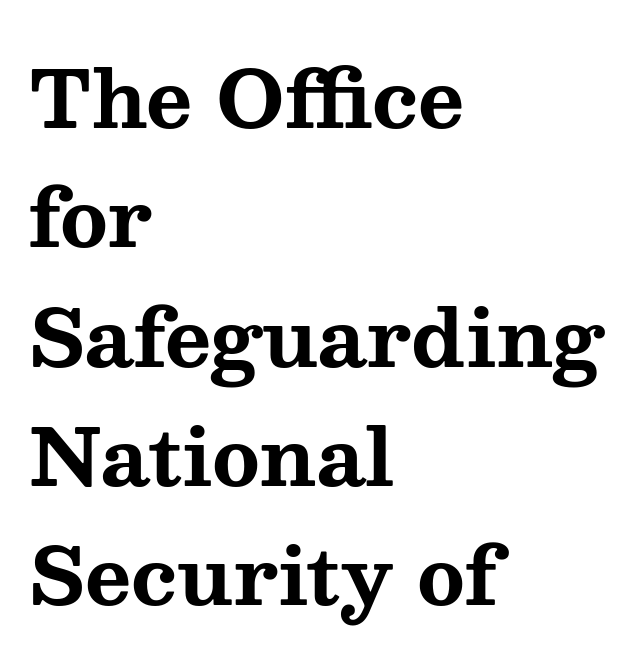
{"serif": "yes", "italic": "no", "bold": "yes", "weight": "bold", "width": "wide", "stroke_contrast": "medium", "x_height": "medium", "monospaced": "no", "underline": "no", "align": "left", "line_spacing": "normal", "line_spacing_ratio": 1.51, "letter_spacing": "normal", "letter_spacing_em": 0.0, "glyph_px": 79}
